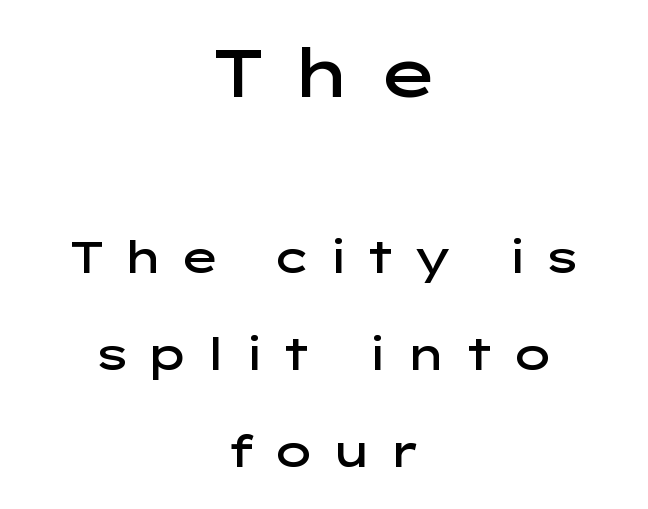
Q: Is the text bold? A: Semi-bold.
Q: Is the text italic (slanted)? A: No, it is upright.
Q: Is the typeface a serif or a sans-serif typeface? A: Sans-serif.
Q: Is the text underlined? A: No.
Q: How is the paragraph aligned? A: Centered.
Q: Is the spacing between letters normal or unusually wide? A: Unusually wide.
Q: Is the spacing between lines tight, normal or loose? A: Loose.
Q: Which block of text is set in a larger size, the first (top) or the second (bottom)? A: The first (top) one.
Q: Width (condensed, normal, or wide)? A: Wide.
Q: Stroke contrast? A: Low.
Q: x-height? A: Medium.
Q: Monospaced? A: No.
